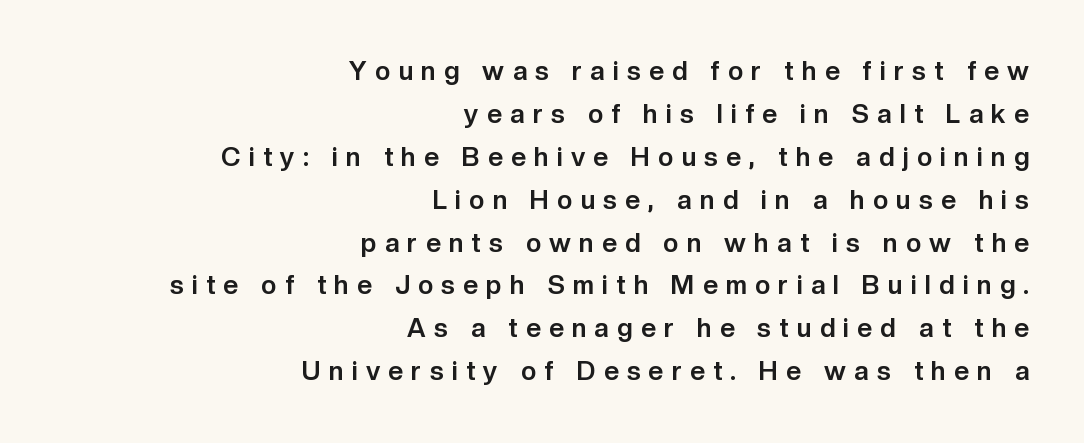
You can tell it's not italic because the verticals are truly vertical. Leftover space on each line is placed entirely before the opening word. Set as a true bold cut, around the 700 mark. Unmarked baselines from the first word to the last. Regarding leading, the lines here are spaced in the standard way.
